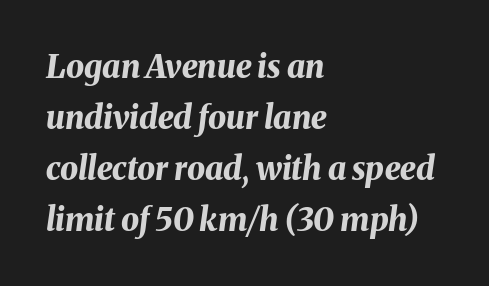
Q: Is the text bold? A: Yes.
Q: Is the text italic (slanted)? A: Yes, it leans right by about 8 degrees.
Q: Is the text underlined? A: No.
Q: How is the paragraph aligned? A: Left-aligned.
Q: Is the spacing between letters normal or unusually wide? A: Normal.
Q: Is the spacing between lines tight, normal or loose? A: Normal.
Q: Width (condensed, normal, or wide)? A: Normal.
Q: Stroke contrast? A: Medium.
Q: x-height? A: Medium.
Q: Monospaced? A: No.
